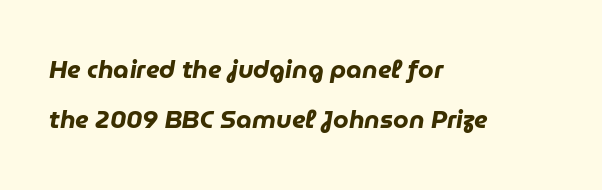
Q: Is the text bold? A: Yes.
Q: Is the text italic (slanted)? A: Yes, it leans right by about 9 degrees.
Q: Is the text underlined? A: No.
Q: How is the paragraph aligned? A: Left-aligned.
Q: Is the spacing between letters normal or unusually wide? A: Normal.
Q: Is the spacing between lines tight, normal or loose? A: Loose.
